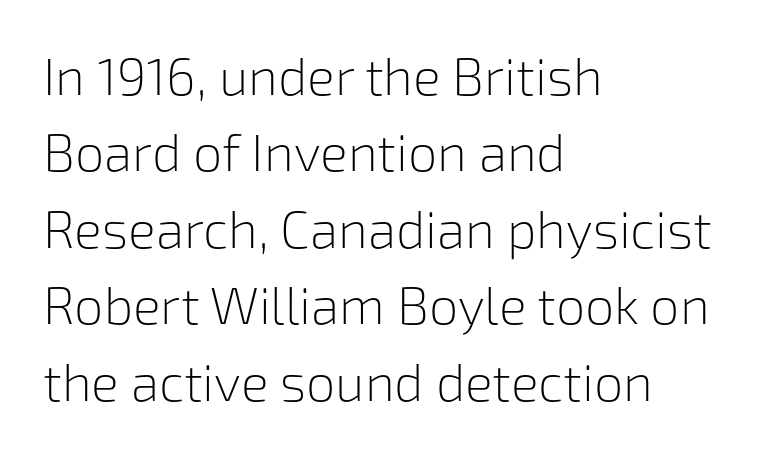
Q: Is the text bold? A: No.
Q: Is the text italic (slanted)? A: No, it is upright.
Q: Is the typeface a serif or a sans-serif typeface? A: Sans-serif.
Q: Is the text underlined? A: No.
Q: How is the paragraph aligned? A: Left-aligned.
Q: Is the spacing between letters normal or unusually wide? A: Normal.
Q: Is the spacing between lines tight, normal or loose? A: Normal.
Q: Width (condensed, normal, or wide)? A: Normal.
Q: Stroke contrast? A: Low.
Q: x-height? A: Medium.
Q: Monospaced? A: No.
